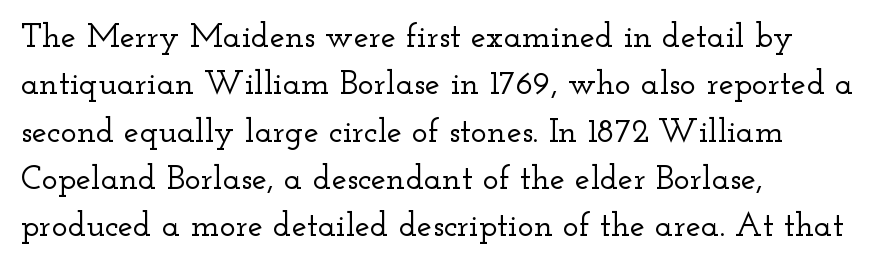
Each new line begins a customary step beneath the previous one. All the whitespace from short lines collects on the right. The foot of each line stays bare and open. Think of a printed novel: that variable character pitch is what you see here.
